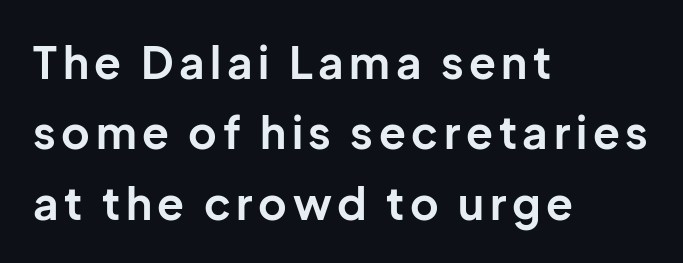
Is this a fixed-width face? No — the glyphs have proportional, varying widths. The space beneath each line is pristine and unruled. The paragraph has a hard left edge and a soft right edge. Serifs: no, the terminals of the letterforms are clean.
